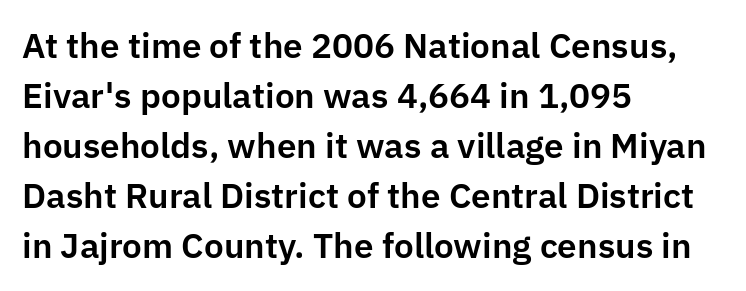
The image shows 35 px sans-serif type, upright; set left-aligned, normal line spacing (1.43x), normal letter spacing, not underlined; low stroke contrast and a medium x-height.
